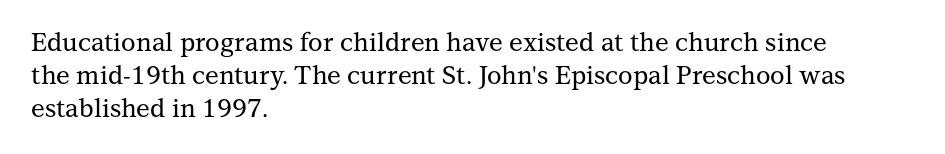
Students, observe: this is what conventionally led text looks like. Look at the tracking — it's just the regular setting, nothing added. The paragraph has a hard left edge and a soft right edge. Check under the words: just untouched page. The lettering holds an erect, upright posture throughout.
